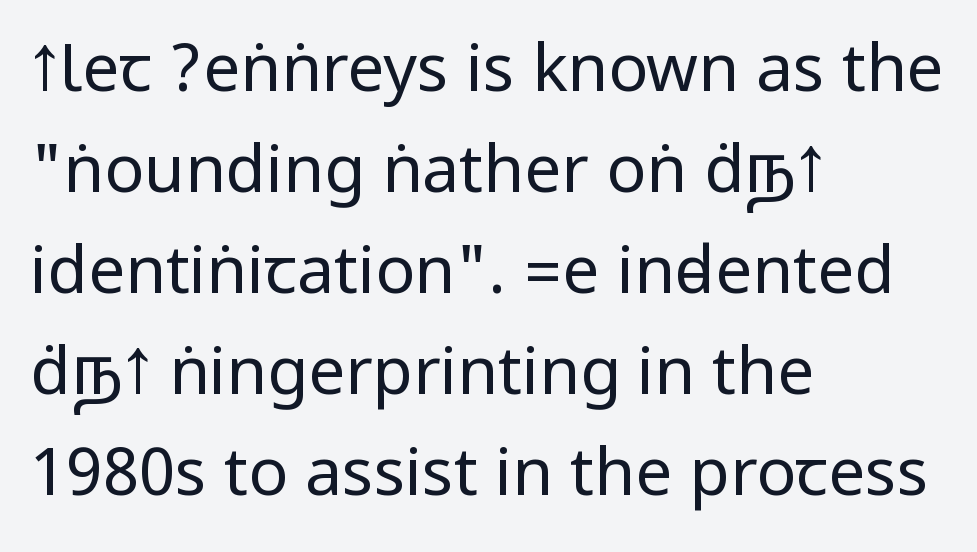
{"serif": "no", "italic": "no", "bold": "no", "weight": "regular", "width": "condensed", "stroke_contrast": "low", "underline": "no", "align": "left", "line_spacing": "normal", "line_spacing_ratio": 1.53, "letter_spacing": "normal", "letter_spacing_em": 0.0, "glyph_px": 66}
